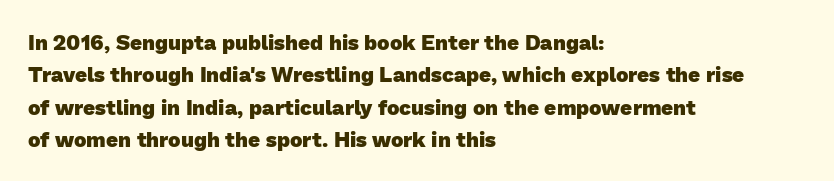
Q: Is the text bold? A: Yes.
Q: Is the text underlined? A: No.
Q: How is the paragraph aligned? A: Left-aligned.
Q: Is the spacing between letters normal or unusually wide? A: Normal.
Q: Is the spacing between lines tight, normal or loose? A: Normal.
